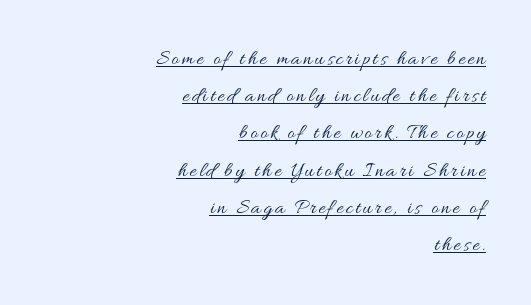
{"bold": "no", "underline": "yes", "align": "right", "line_spacing_ratio": 1.77, "glyph_px": 21}
